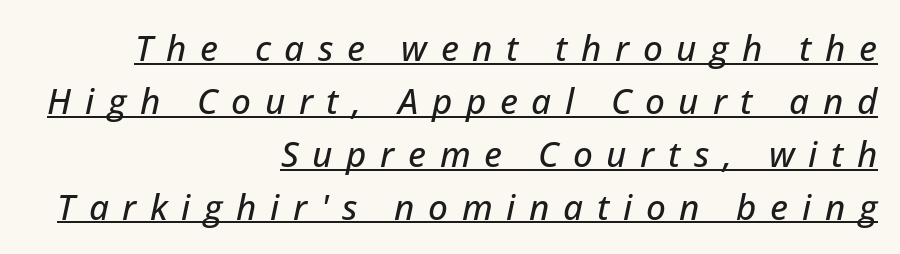
This block has exactly the height ordinary leading produces. Is the letter spacing exaggerated? Yes — the characters are pushed far apart. Think of a printed novel: that variable character pitch is what you see here. Visually the block forms a straight wall on the right and a jagged coastline on the left. Descenders here cross a horizontal rule under the line.
